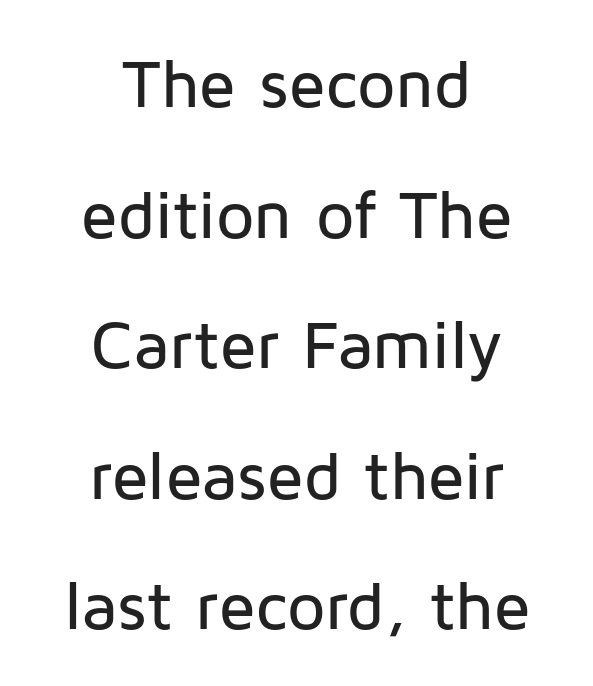
{"serif": "no", "italic": "no", "width": "normal", "stroke_contrast": "low", "x_height": "medium", "monospaced": "no", "underline": "no", "align": "center", "line_spacing": "loose", "line_spacing_ratio": 1.92, "letter_spacing": "normal", "letter_spacing_em": 0.0, "glyph_px": 68}
